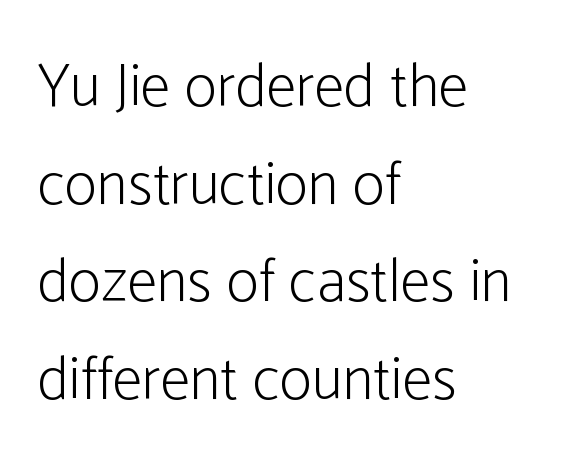
Q: Is the text bold? A: No.
Q: Is the text italic (slanted)? A: No, it is upright.
Q: Is the typeface a serif or a sans-serif typeface? A: Sans-serif.
Q: Is the text underlined? A: No.
Q: How is the paragraph aligned? A: Left-aligned.
Q: Is the spacing between letters normal or unusually wide? A: Normal.
Q: Is the spacing between lines tight, normal or loose? A: Normal.
Q: Width (condensed, normal, or wide)? A: Condensed.
Q: Stroke contrast? A: Low.
Q: x-height? A: Medium.
Q: Monospaced? A: No.
